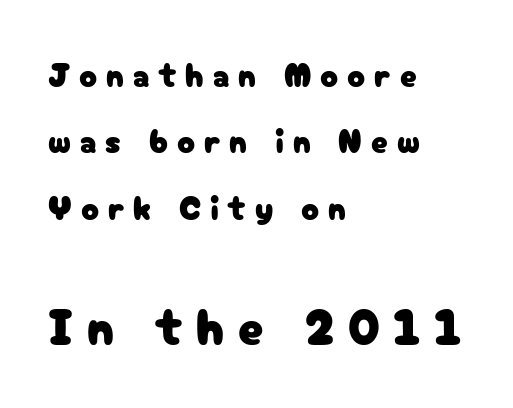
The designer dialed line spacing up above the default. These lines stack with their left ends in a neat column. The font family rendered here belongs to the sans-serif group. Whoever set this made the second block the dominant, larger element. This is the regular roman posture of the typeface.
